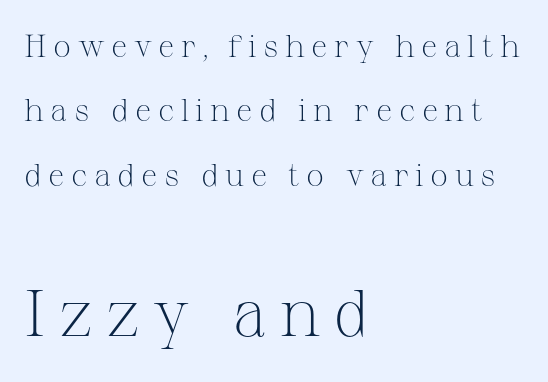
{"serif": "yes", "italic": "no", "bold": "no", "weight": "light", "width": "normal", "stroke_contrast": "medium", "x_height": "medium", "monospaced": "no", "underline": "no", "align": "left", "line_spacing": "loose", "line_spacing_ratio": 2.01, "letter_spacing": "wide", "letter_spacing_em": 0.2, "larger_block": "second", "size_ratio": 2.03, "glyph_px": 65}
